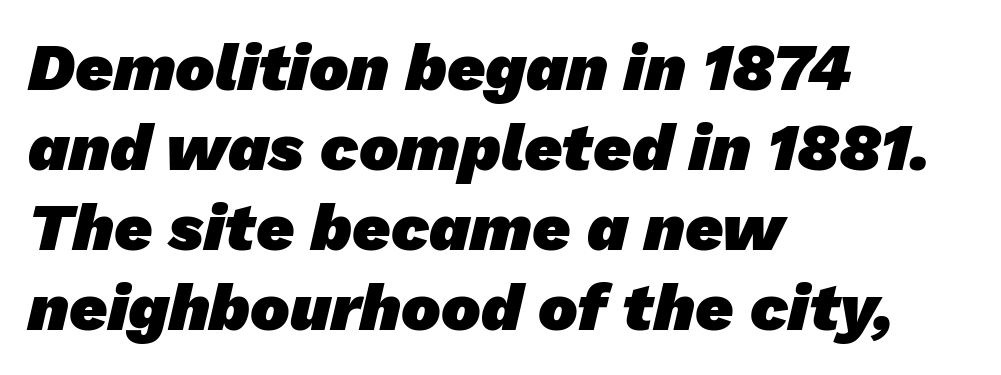
{"serif": "no", "bold": "yes", "weight": "heavy", "width": "normal", "stroke_contrast": "low", "x_height": "medium", "monospaced": "no", "underline": "no", "align": "left", "line_spacing_ratio": 1.21, "letter_spacing": "normal", "letter_spacing_em": 0.0, "glyph_px": 66}
